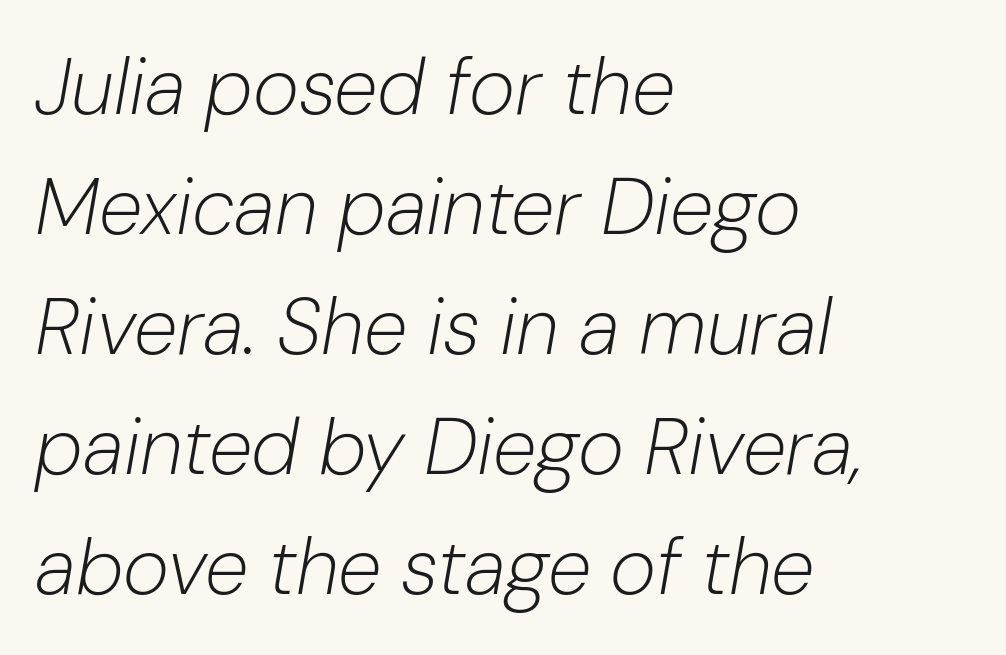
Q: Is the text bold? A: No.
Q: Is the text italic (slanted)? A: Yes, it leans right by about 10 degrees.
Q: Is the text underlined? A: No.
Q: How is the paragraph aligned? A: Left-aligned.
Q: Is the spacing between letters normal or unusually wide? A: Normal.
Q: Is the spacing between lines tight, normal or loose? A: Normal.
Q: Width (condensed, normal, or wide)? A: Normal.
Q: Stroke contrast? A: Low.
Q: x-height? A: Medium.
Q: Monospaced? A: No.
